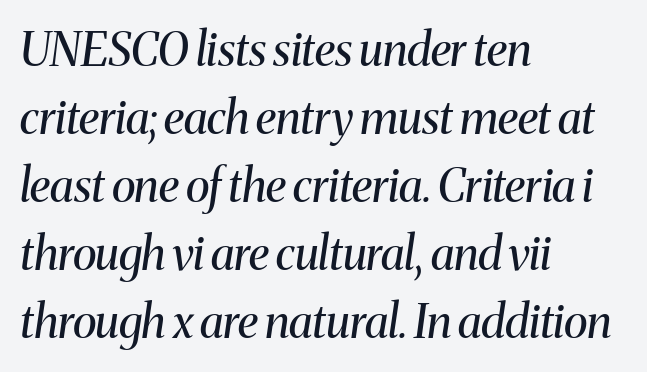
This reads as an unemphasized weight, regular at the heaviest. Line beginnings align vertically; line endings do not. Glyph-to-glyph distance matches everyday printed text. Proportional: the letters do not fall into vertical columns.
